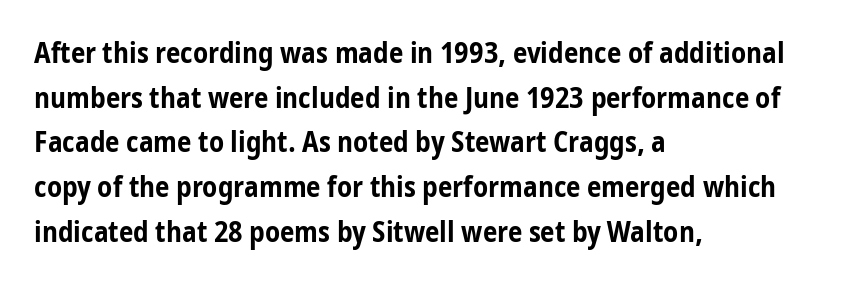
{"serif": "no", "italic": "no", "bold": "yes", "weight": "bold", "width": "condensed", "stroke_contrast": "low", "x_height": "medium", "monospaced": "no", "underline": "no", "align": "left", "line_spacing": "normal", "line_spacing_ratio": 1.54, "letter_spacing": "normal", "letter_spacing_em": 0.0, "glyph_px": 29}
